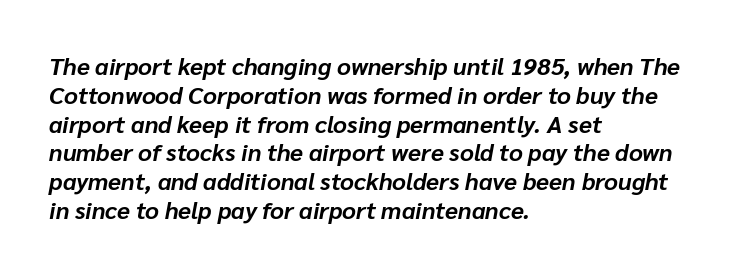
Q: Is the text bold? A: Yes.
Q: Is the text italic (slanted)? A: Yes, it leans right by about 10 degrees.
Q: Is the text underlined? A: No.
Q: How is the paragraph aligned? A: Left-aligned.
Q: Is the spacing between letters normal or unusually wide? A: Normal.
